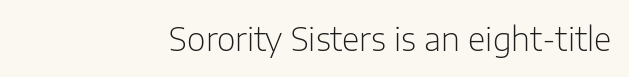
{"serif": "no", "italic": "no", "bold": "no", "weight": "light", "width": "normal", "stroke_contrast": "low", "x_height": "medium", "monospaced": "no", "underline": "no", "align": "right", "letter_spacing": "normal", "letter_spacing_em": 0.0, "glyph_px": 32}
